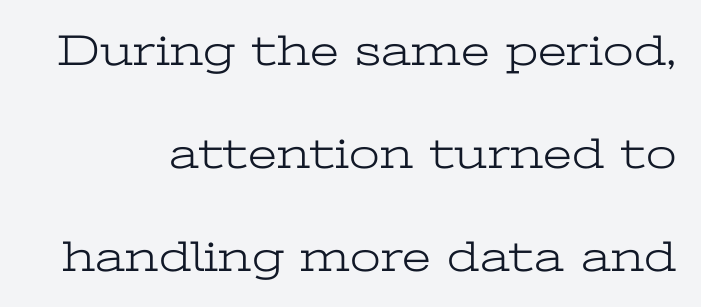
{"serif": "yes", "italic": "no", "bold": "no", "weight": "light", "width": "wide", "stroke_contrast": "low", "x_height": "medium", "monospaced": "no", "underline": "no", "line_spacing": "loose", "line_spacing_ratio": 2.34, "letter_spacing": "normal", "letter_spacing_em": 0.0, "glyph_px": 44}
